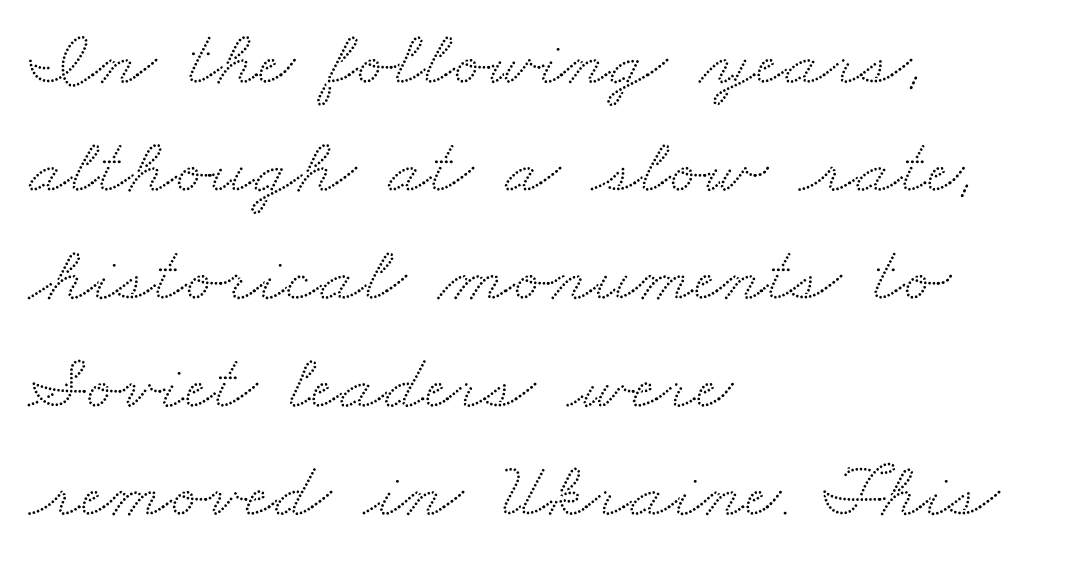
{"serif": "yes", "width": "wide", "stroke_contrast": "medium", "x_height": "small", "monospaced": "no", "underline": "no", "align": "left", "line_spacing": "normal", "line_spacing_ratio": 1.35, "letter_spacing": "normal", "letter_spacing_em": 0.0, "glyph_px": 80}
